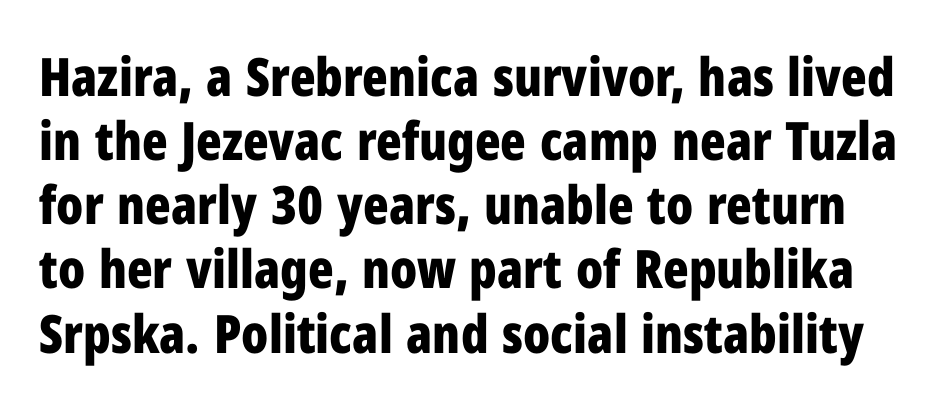
Are there feet on the stems? There aren't — it's a sans. The gaps between neighbouring characters are ordinary and unremarkable. The glyphs are unaccompanied by any horizontal stroke below them. The glyphs have the mass of a bold cut.
